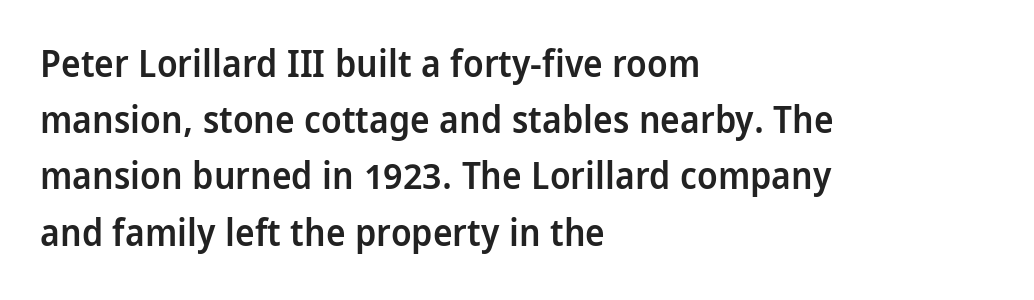
The image shows 37 px semibold, condensed sans-serif type, upright; set left-aligned, normal line spacing (1.52x), normal letter spacing, not underlined; low stroke contrast and a large x-height.
